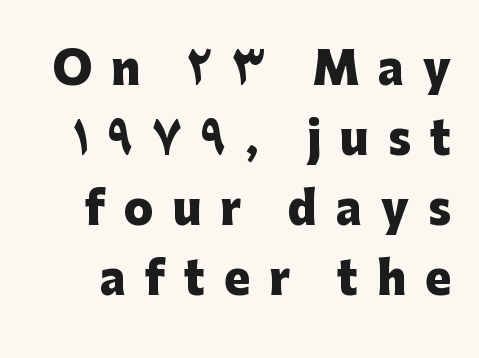
The image shows 43 px heavy sans-serif type, upright; set normal line spacing (1.63x), unusually wide letter spacing (+0.44 em), not underlined; low stroke contrast and a medium x-height.
